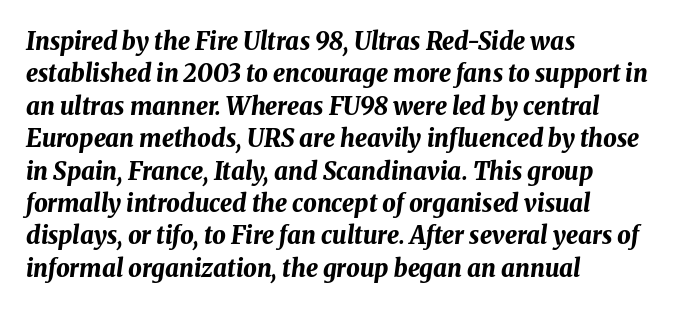
The image shows 24 px bold type, italic (leaning right); set left-aligned, normal line spacing (1.35x), normal letter spacing, not underlined.
